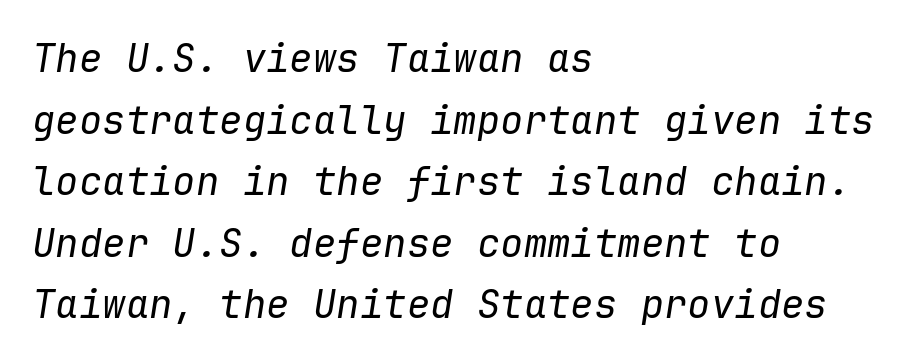
Q: Is the text bold? A: No.
Q: Is the text italic (slanted)? A: Yes, it leans right by about 9 degrees.
Q: Is the text underlined? A: No.
Q: How is the paragraph aligned? A: Left-aligned.
Q: Is the spacing between letters normal or unusually wide? A: Normal.
Q: Is the spacing between lines tight, normal or loose? A: Normal.
Q: Width (condensed, normal, or wide)? A: Normal.
Q: Stroke contrast? A: Low.
Q: x-height? A: Medium.
Q: Monospaced? A: Yes.
